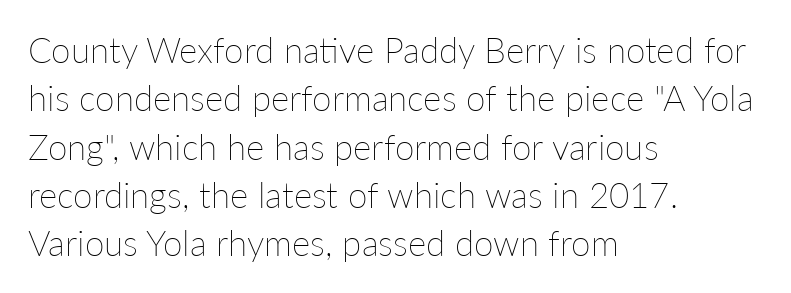
Ink coverage per letter is moderate at most. Character widths vary here, with narrow letters taking less room than wide ones. Check the space under the baseline: it is left empty. The space between consecutive lines is moderate. Posture: straight, roman, zero tilt.
